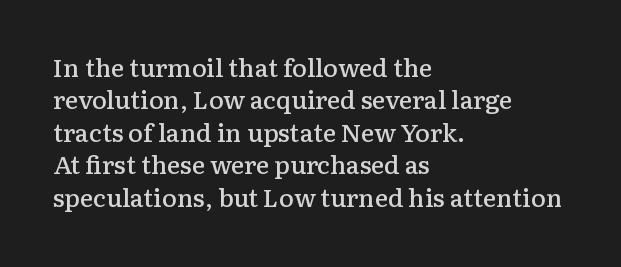
{"italic": "no", "bold": "semi", "underline": "no", "align": "left", "line_spacing": "normal", "line_spacing_ratio": 1.3, "letter_spacing": "normal", "letter_spacing_em": 0.0, "glyph_px": 25}
